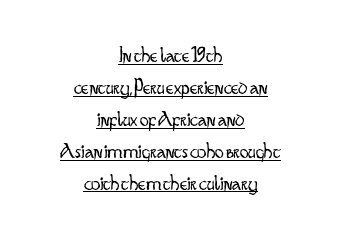
This is not heavy type; no bold has been used. A student would call this center alignment; a typographer would say set centered. The block of text has a typical density, with ordinary space between rows. Nothing unusual about the tracking: characters are spaced as the font intends.
